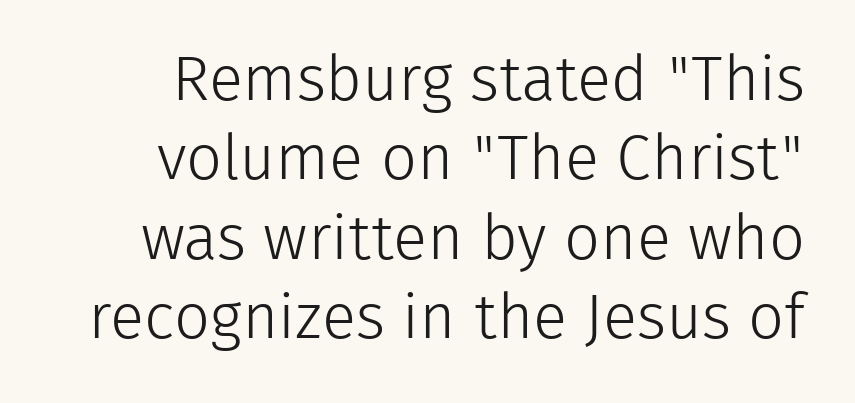
Q: Is the text bold? A: No.
Q: Is the text italic (slanted)? A: No, it is upright.
Q: Is the typeface a serif or a sans-serif typeface? A: Sans-serif.
Q: Is the text underlined? A: No.
Q: Is the spacing between letters normal or unusually wide? A: Normal.
Q: Is the spacing between lines tight, normal or loose? A: Normal.
Q: Width (condensed, normal, or wide)? A: Normal.
Q: Stroke contrast? A: Low.
Q: x-height? A: Medium.
Q: Monospaced? A: No.
